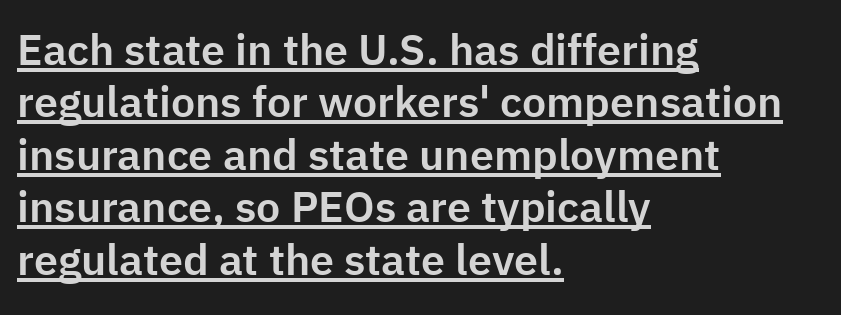
Q: Is the text italic (slanted)? A: No, it is upright.
Q: Is the typeface a serif or a sans-serif typeface? A: Sans-serif.
Q: Is the text underlined? A: Yes.
Q: How is the paragraph aligned? A: Left-aligned.
Q: Is the spacing between letters normal or unusually wide? A: Normal.
Q: Width (condensed, normal, or wide)? A: Normal.
Q: Stroke contrast? A: Low.
Q: x-height? A: Medium.
Q: Monospaced? A: No.
